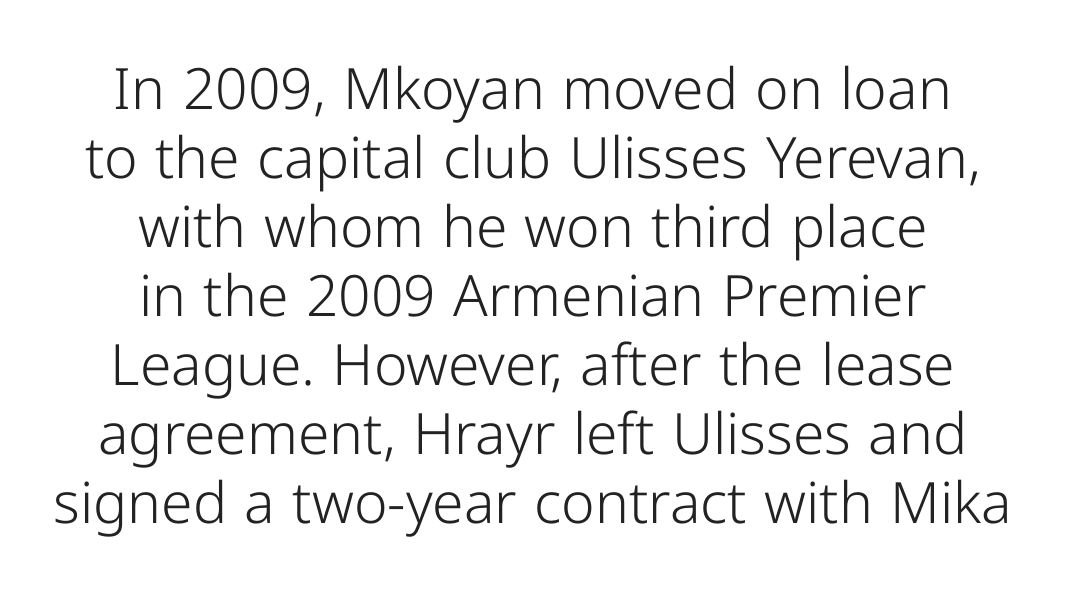
Q: Is the text bold? A: No.
Q: Is the text italic (slanted)? A: No, it is upright.
Q: Is the typeface a serif or a sans-serif typeface? A: Sans-serif.
Q: Is the text underlined? A: No.
Q: How is the paragraph aligned? A: Centered.
Q: Is the spacing between letters normal or unusually wide? A: Normal.
Q: Width (condensed, normal, or wide)? A: Normal.
Q: Stroke contrast? A: Low.
Q: x-height? A: Medium.
Q: Monospaced? A: No.
